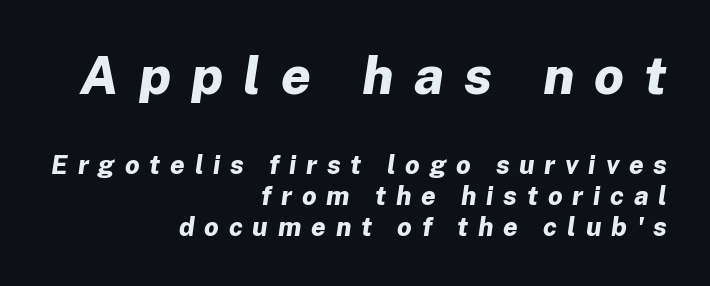
Q: Is the text bold? A: Yes.
Q: Is the text italic (slanted)? A: Yes, it leans right by about 8 degrees.
Q: Is the text underlined? A: No.
Q: How is the paragraph aligned? A: Right-aligned.
Q: Is the spacing between letters normal or unusually wide? A: Unusually wide.
Q: Which block of text is set in a larger size, the first (top) or the second (bottom)? A: The first (top) one.
Q: Width (condensed, normal, or wide)? A: Normal.
Q: Stroke contrast? A: Low.
Q: x-height? A: Medium.
Q: Monospaced? A: No.
